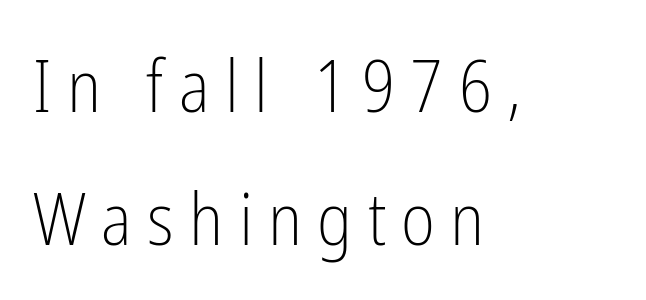
Q: Is the text bold? A: No.
Q: Is the text italic (slanted)? A: No, it is upright.
Q: Is the typeface a serif or a sans-serif typeface? A: Sans-serif.
Q: Is the text underlined? A: No.
Q: How is the paragraph aligned? A: Left-aligned.
Q: Is the spacing between letters normal or unusually wide? A: Unusually wide.
Q: Width (condensed, normal, or wide)? A: Condensed.
Q: Stroke contrast? A: Low.
Q: x-height? A: Medium.
Q: Monospaced? A: No.
